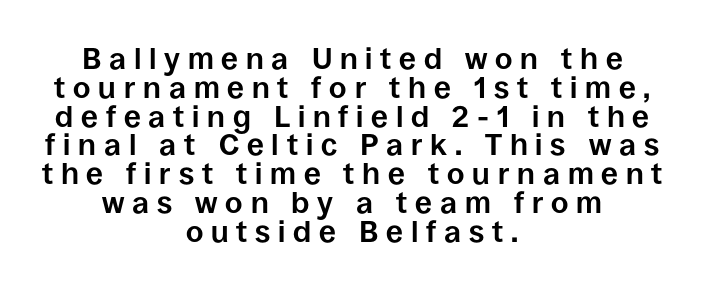
Is there any slant? The stems are plumb. These lines are centered, leaving both edges ragged. The face used here is proportionally spaced, like ordinary book or web type. What kind of face is this? One without serifs — a sans. Vertically, the passage feels compressed, each row crowding the next.
